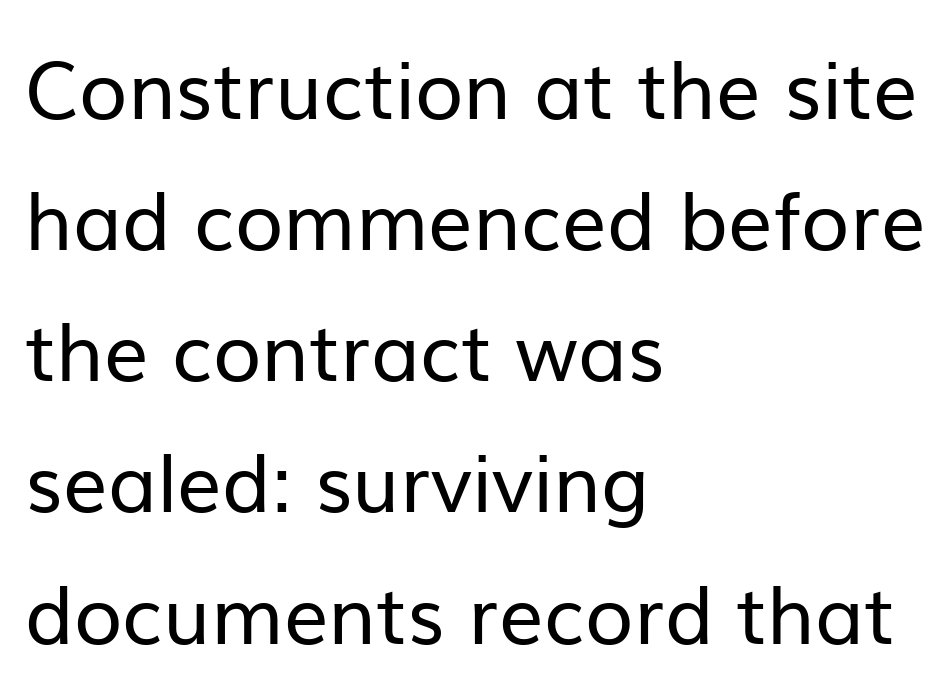
{"serif": "no", "italic": "no", "bold": "no", "weight": "regular", "width": "normal", "stroke_contrast": "low", "x_height": "medium", "monospaced": "no", "underline": "no", "align": "left", "line_spacing": "normal", "line_spacing_ratio": 1.66, "letter_spacing": "normal", "letter_spacing_em": 0.0, "glyph_px": 79}
